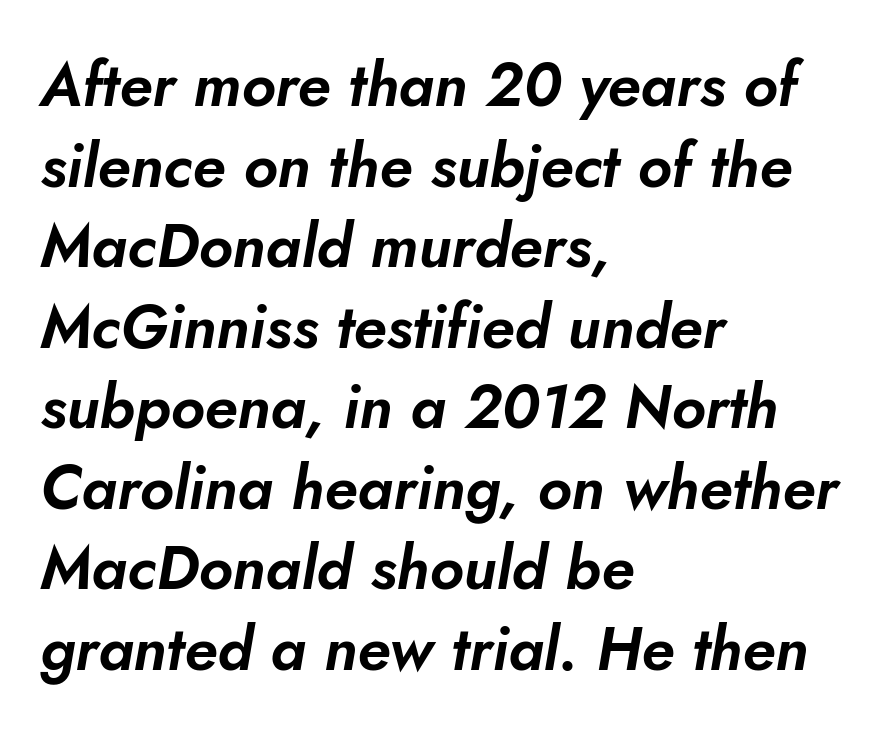
Q: Is the text italic (slanted)? A: Yes, it leans right by about 10 degrees.
Q: Is the text underlined? A: No.
Q: How is the paragraph aligned? A: Left-aligned.
Q: Is the spacing between letters normal or unusually wide? A: Normal.
Q: Is the spacing between lines tight, normal or loose? A: Normal.
Q: Width (condensed, normal, or wide)? A: Normal.
Q: Stroke contrast? A: Low.
Q: x-height? A: Small.
Q: Monospaced? A: No.
